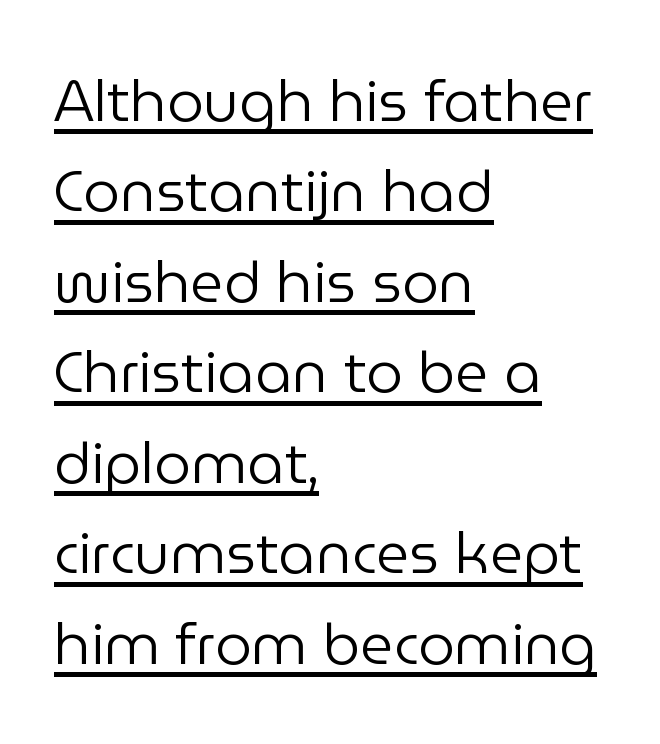
Examine the stroke ends and you'll find no serifs. This sample has the flowing, uneven cadence of proportional lettering. These characters rest on top of a visible drawn line. Notice how the passage keeps a crisp vertical edge on the left only. Successive baselines arrive at the customary interval. These glyphs show unthickened strokes, regular width or finer.
